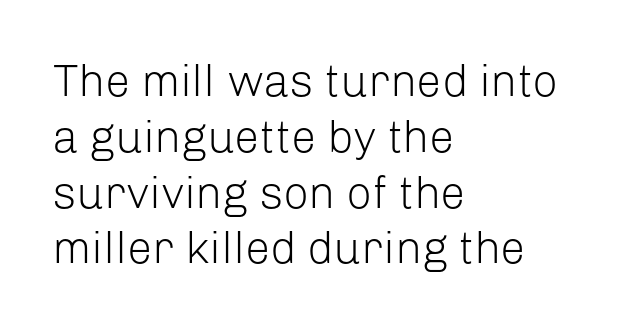
Each letter keeps its own natural width here, so spacing adapts to shape. It's the straight-up-and-down kind of type. The horizontal fit of the characters is conventional and even. One-word summary of the alignment: left. Stems and bowls with no extra thickness — not bold. The baseline area is clear.
